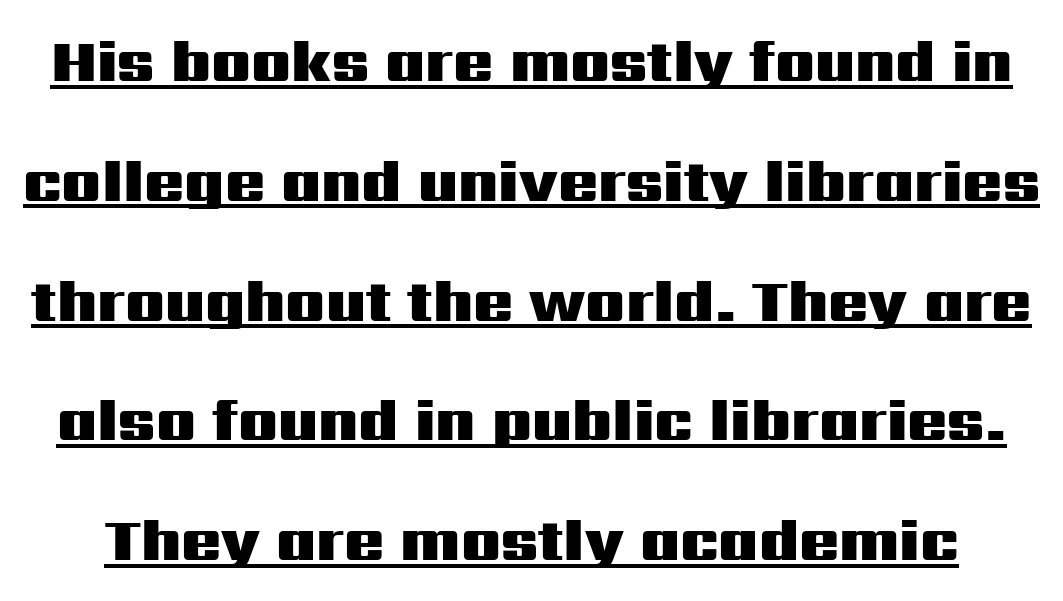
The image shows 59 px heavy, wide sans-serif type, upright; set loose line spacing (2.03x), normal letter spacing, underlined; medium stroke contrast and a medium x-height.
